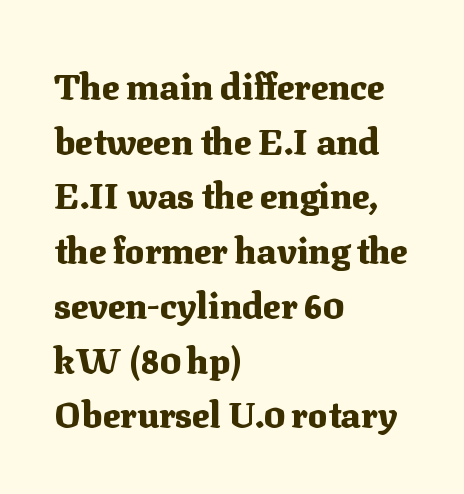
Q: Is the text bold? A: Yes.
Q: Is the text italic (slanted)? A: No, it is upright.
Q: Is the typeface a serif or a sans-serif typeface? A: Serif.
Q: Is the text underlined? A: No.
Q: How is the paragraph aligned? A: Left-aligned.
Q: Is the spacing between letters normal or unusually wide? A: Normal.
Q: Is the spacing between lines tight, normal or loose? A: Normal.
Q: Width (condensed, normal, or wide)? A: Normal.
Q: Stroke contrast? A: Medium.
Q: x-height? A: Medium.
Q: Monospaced? A: No.
